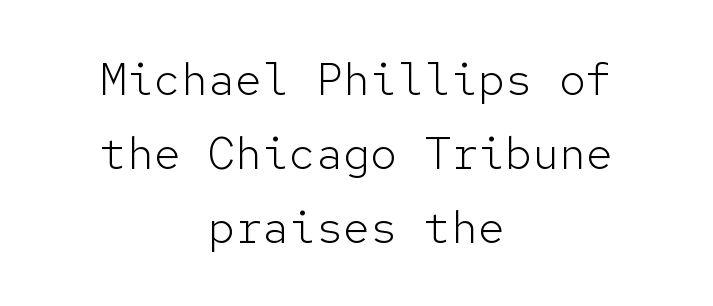
Q: Is the text bold? A: No.
Q: Is the text italic (slanted)? A: No, it is upright.
Q: Is the typeface a serif or a sans-serif typeface? A: Sans-serif.
Q: Is the text underlined? A: No.
Q: How is the paragraph aligned? A: Centered.
Q: Is the spacing between letters normal or unusually wide? A: Normal.
Q: Is the spacing between lines tight, normal or loose? A: Normal.
Q: Width (condensed, normal, or wide)? A: Normal.
Q: Stroke contrast? A: Low.
Q: x-height? A: Medium.
Q: Monospaced? A: Yes.
